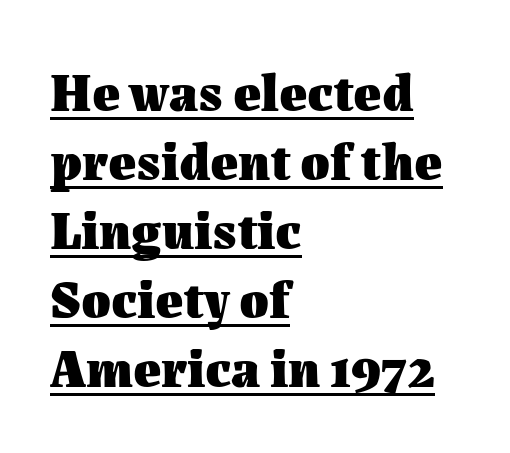
{"italic": "no", "bold": "yes", "weight": "heavy", "width": "normal", "stroke_contrast": "medium", "x_height": "medium", "monospaced": "no", "underline": "yes", "align": "left", "line_spacing": "normal", "line_spacing_ratio": 1.3, "letter_spacing": "normal", "letter_spacing_em": 0.0, "glyph_px": 53}
